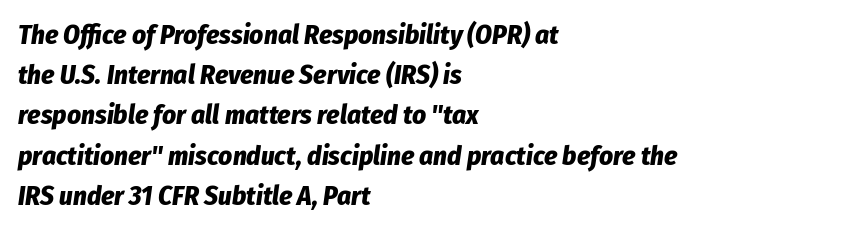
The image shows 27 px bold type, italic (leaning right); set left-aligned, normal line spacing (1.49x), normal letter spacing, not underlined.
